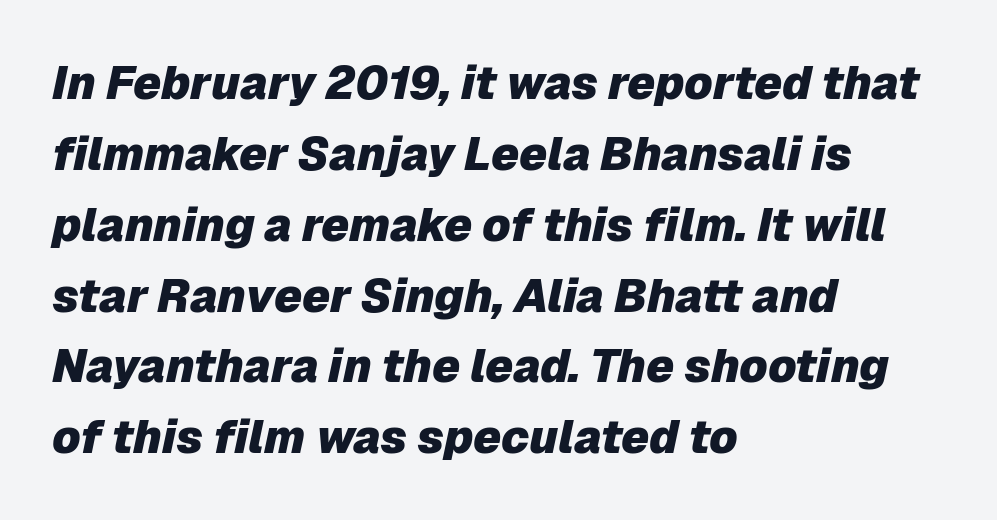
Q: Is the text bold? A: Yes.
Q: Is the text italic (slanted)? A: Yes, it leans right by about 12 degrees.
Q: Is the text underlined? A: No.
Q: How is the paragraph aligned? A: Left-aligned.
Q: Is the spacing between letters normal or unusually wide? A: Normal.
Q: Is the spacing between lines tight, normal or loose? A: Normal.
Q: Width (condensed, normal, or wide)? A: Normal.
Q: Stroke contrast? A: Low.
Q: x-height? A: Medium.
Q: Monospaced? A: No.
